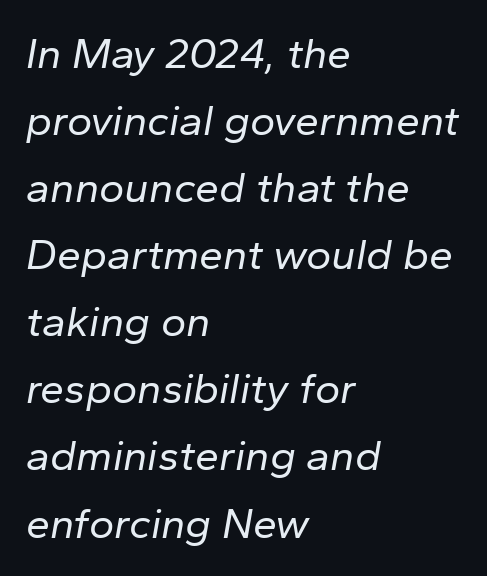
The lines sit at an ordinary, default distance from one another. Compared with a typical body face, this is equally light or lighter still. This is oblique type, the kind used for emphasis or titles. Nobody drew a line under any word here. A typesetter would call this proportional, since set widths differ per character.
